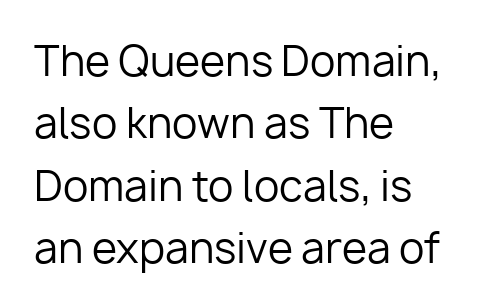
The image shows 41 px regular-weight sans-serif type, upright; set left-aligned, normal line spacing (1.52x), normal letter spacing, not underlined; low stroke contrast and a medium x-height.
